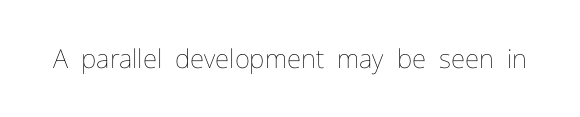
{"italic": "no", "bold": "no", "underline": "no", "letter_spacing": "normal", "letter_spacing_em": 0.0, "glyph_px": 26}
